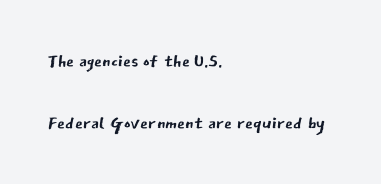
Q: Is the text bold? A: No.
Q: Is the text italic (slanted)? A: No, it is upright.
Q: Is the text underlined? A: No.
Q: How is the paragraph aligned? A: Left-aligned.
Q: Is the spacing between letters normal or unusually wide? A: Normal.
Q: Is the spacing between lines tight, normal or loose? A: Loose.
